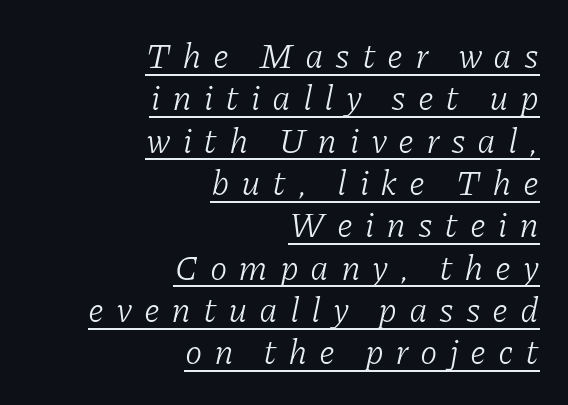
The passage is arranged like a letterhead date or caption credit — flush right. Is there an underline? Yes — a line sits under the letters. The letterforms stand isolated, each surrounded by extra space. What kind of face is this? One with serifs. It's the slanting kind of type. The face used here is proportionally spaced, like ordinary book or web type.
